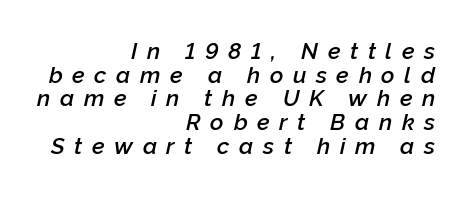
In CSS terms this would be text-align: right. The glyphs have the mass of a demibold cut, below bold. Line spacing here is tight. The strip under each line holds only bare page.
